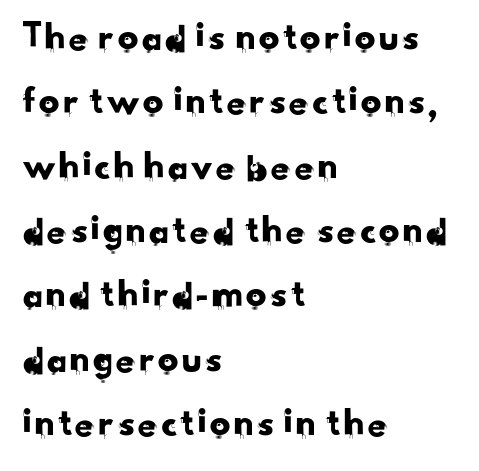
What kind of face is this? One without serifs — a sans. The rag falls on the right side of this text block. These lines sit exactly where default settings would place them. These lines are rendered in a variable-pitch font.
